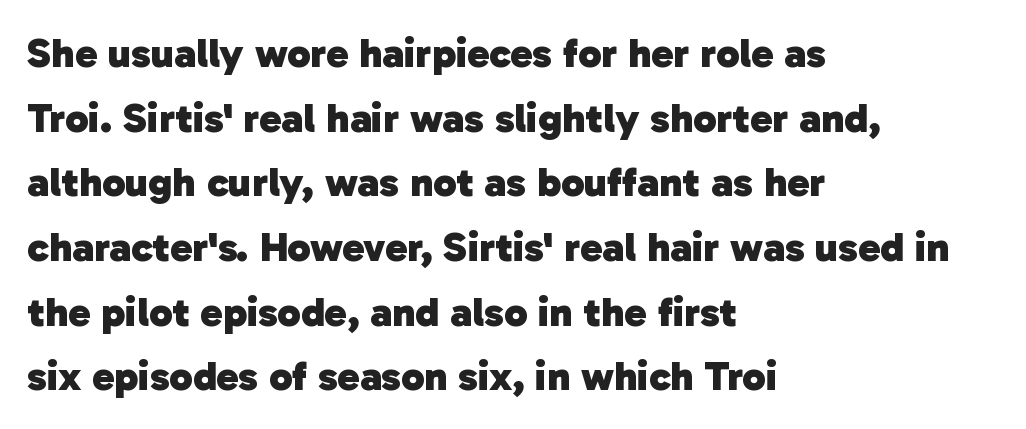
Q: Is the text bold? A: Yes.
Q: Is the typeface a serif or a sans-serif typeface? A: Sans-serif.
Q: Is the text underlined? A: No.
Q: How is the paragraph aligned? A: Left-aligned.
Q: Is the spacing between letters normal or unusually wide? A: Normal.
Q: Is the spacing between lines tight, normal or loose? A: Normal.
Q: Width (condensed, normal, or wide)? A: Normal.
Q: Stroke contrast? A: Low.
Q: x-height? A: Medium.
Q: Monospaced? A: No.
